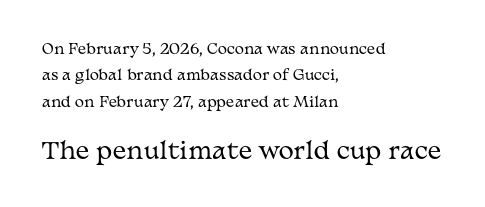
The image shows 23 px text type, upright; set left-aligned, line spacing 1.89x, normal letter spacing, not underlined; the second (bottom) block is 1.64x larger.
